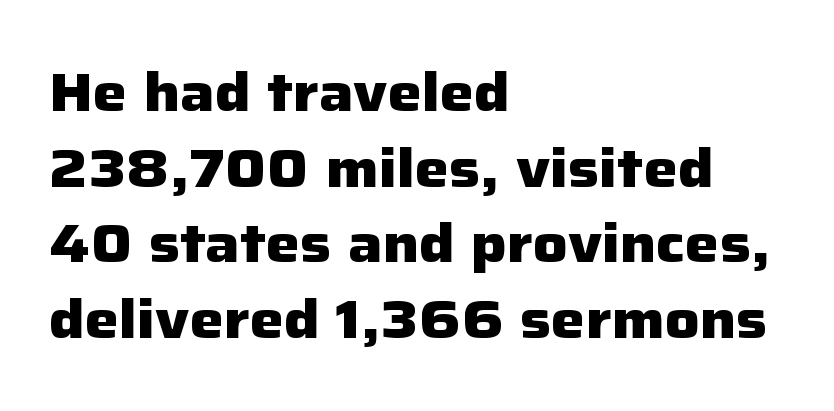
Weight check: bold — yes, fully. Nobody drew a line under any word here. These lines are rendered in a variable-pitch font. Observe the ordinary spacing: letters are neighbours, not strangers.
